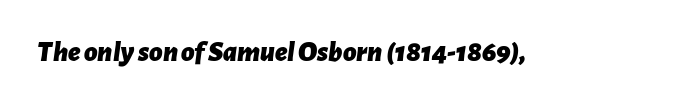
Each row of text sits above clean, open space. The text carries the slant typical of an italic or oblique font. You could not count columns in this text — the font is proportionally spaced. The characters look thick and weighty, a clear bold.
